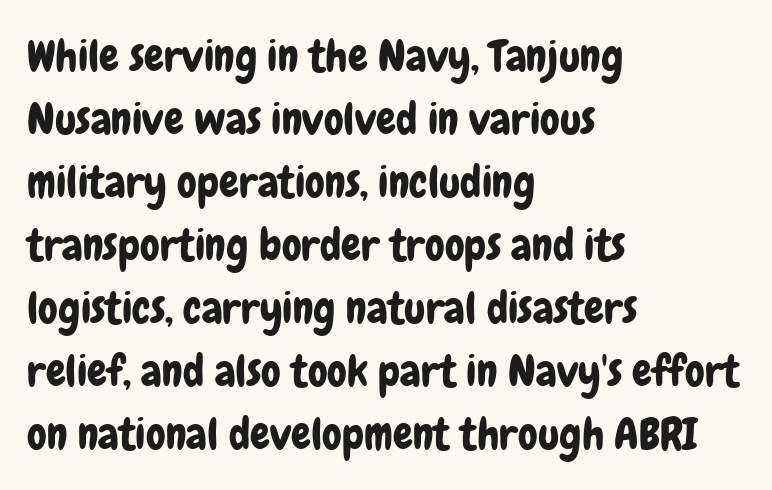
Q: Is the text italic (slanted)? A: No, it is upright.
Q: Is the typeface a serif or a sans-serif typeface? A: Sans-serif.
Q: Is the text underlined? A: No.
Q: How is the paragraph aligned? A: Left-aligned.
Q: Is the spacing between letters normal or unusually wide? A: Normal.
Q: Is the spacing between lines tight, normal or loose? A: Normal.
Q: Width (condensed, normal, or wide)? A: Condensed.
Q: Stroke contrast? A: Low.
Q: x-height? A: Medium.
Q: Monospaced? A: No.
